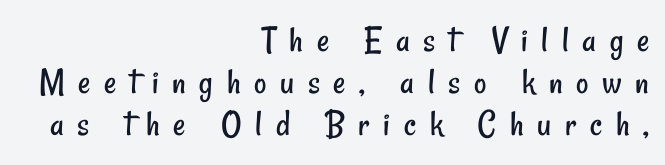
The rendering shows plain stroke endings on the letterforms — a sans-serif design. The strokes carry an ordinary text weight at most. These lines huddle together more closely than default settings would place them. Lines of text with bare space underneath. Is this a fixed-width face? No — the glyphs have proportional, varying widths. Caption: expanded tracking, letters set apart.
